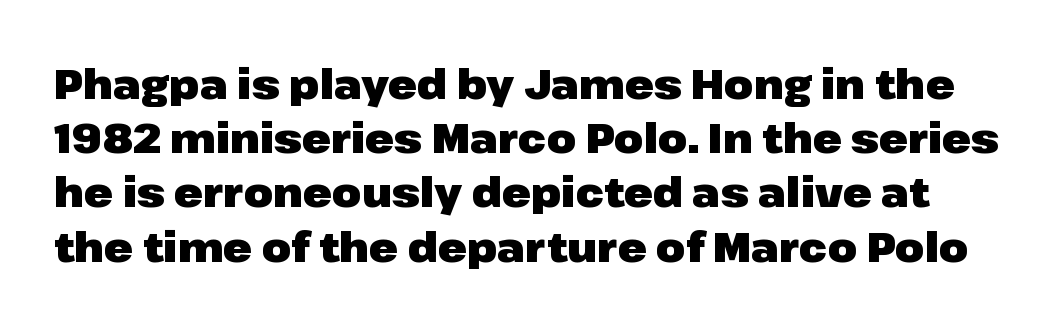
{"serif": "no", "italic": "no", "bold": "yes", "weight": "heavy", "width": "normal", "stroke_contrast": "low", "x_height": "medium", "monospaced": "no", "underline": "no", "line_spacing": "normal", "line_spacing_ratio": 1.29, "letter_spacing": "normal", "letter_spacing_em": 0.0, "glyph_px": 42}
